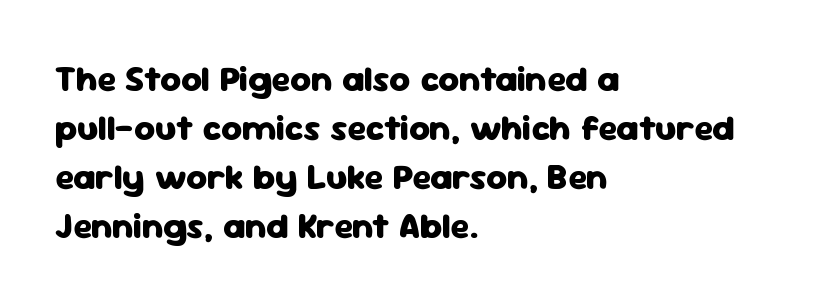
The image shows 36 px heavy sans-serif type, upright; set left-aligned, normal line spacing (1.36x), normal letter spacing, not underlined; low stroke contrast and a medium x-height.
